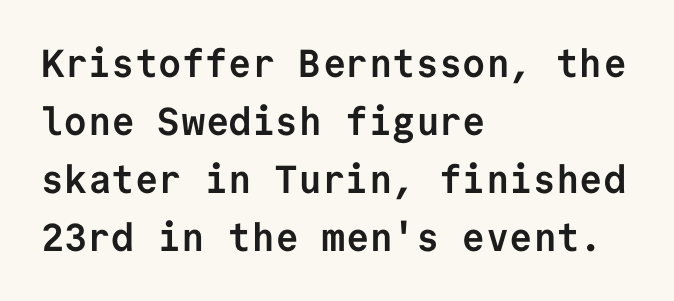
The image shows 39 px semibold sans-serif type, upright, monospaced; set left-aligned, normal line spacing (1.49x), normal letter spacing, not underlined; low stroke contrast and a medium x-height.
